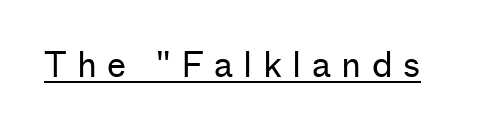
The image shows 34 px regular-weight sans-serif type, upright; set unusually wide letter spacing (+0.31 em), underlined; low stroke contrast and a medium x-height.
